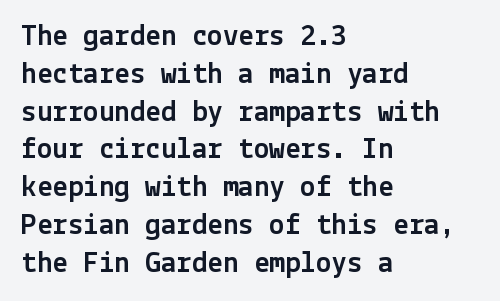
The image shows 31 px sans-serif type, upright; set left-aligned, line spacing 1.22x, normal letter spacing, not underlined; a medium x-height.
